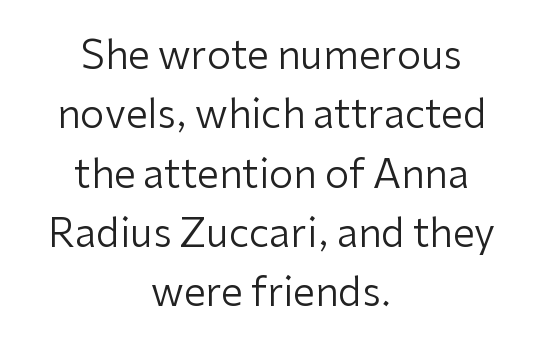
The image shows 39 px regular-weight sans-serif type, upright; set centered, normal line spacing (1.52x), normal letter spacing, not underlined; low stroke contrast and a medium x-height.
